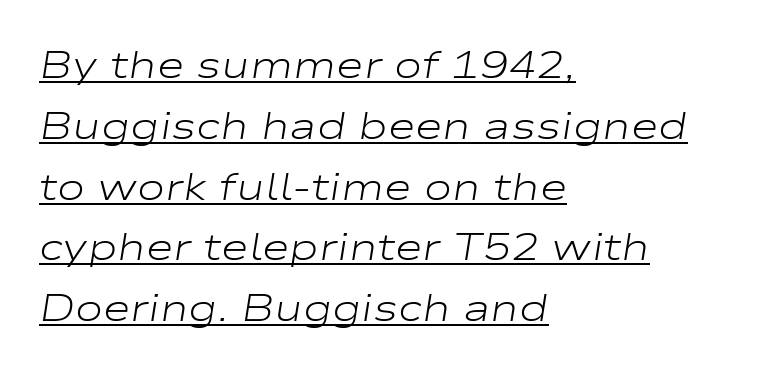
Weight: not bold — regular or lighter. Compared with typical body copy, the letter spacing here is the same. Proportional: the letters do not fall into vertical columns. The line-height multiplier appears to be the usual default. Is the block centered? No — it sits flush against the left margin. You can see a thin bar hugging the bottom of the glyphs.
